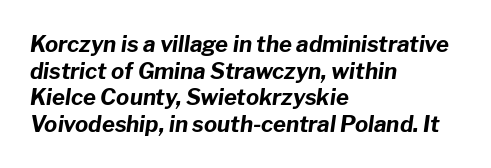
Q: Is the text bold? A: Yes.
Q: Is the text italic (slanted)? A: Yes, it leans right by about 8 degrees.
Q: Is the text underlined? A: No.
Q: How is the paragraph aligned? A: Left-aligned.
Q: Is the spacing between letters normal or unusually wide? A: Normal.
